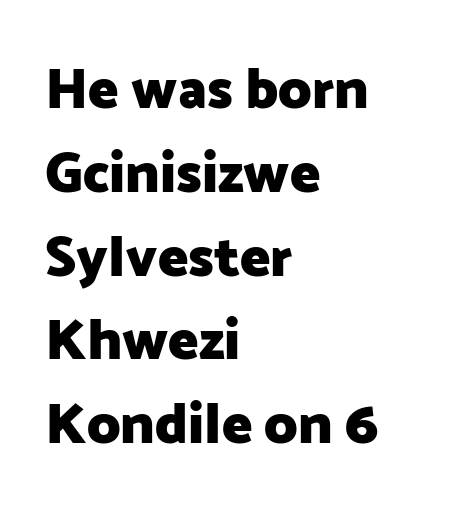
Typesetter's note: full bold, strokes at maximum text heaviness. Rendered with straight, roman letterforms. Each letter keeps its own natural width here, so spacing adapts to shape. The paragraph shown leans on its left margin. Reading down the column, the eye jumps a familiar distance to each next line. Letter spacing: default.
